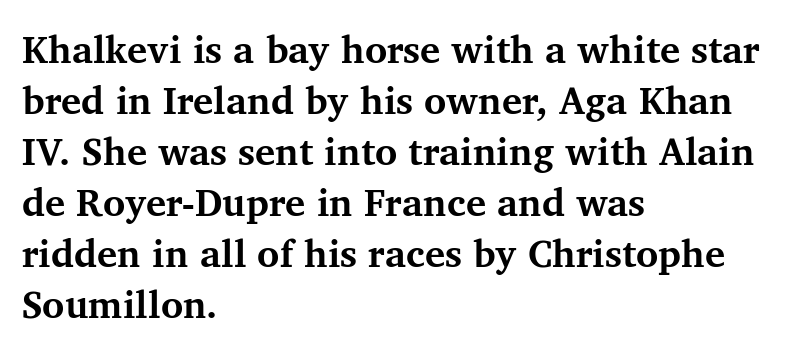
{"serif": "yes", "italic": "no", "bold": "yes", "weight": "bold", "width": "normal", "stroke_contrast": "medium", "x_height": "medium", "monospaced": "no", "underline": "no", "align": "left", "line_spacing": "normal", "line_spacing_ratio": 1.34, "letter_spacing": "normal", "letter_spacing_em": 0.0, "glyph_px": 38}
